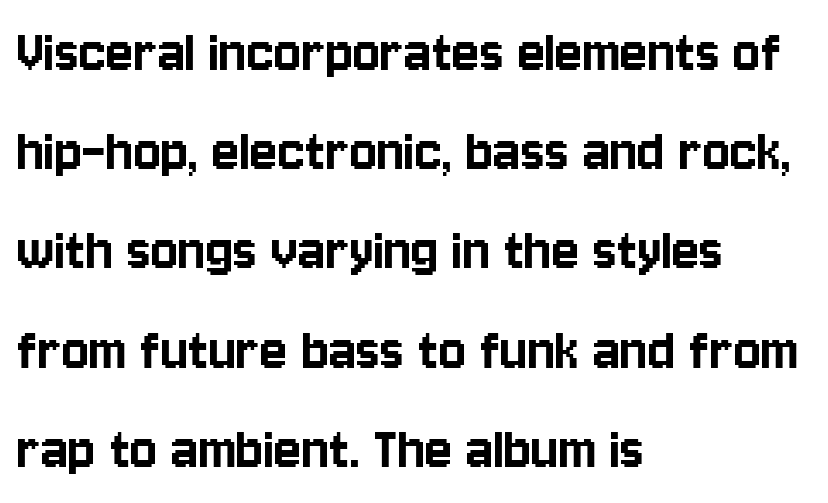
{"serif": "no", "italic": "no", "width": "condensed", "stroke_contrast": "low", "x_height": "large", "monospaced": "no", "underline": "no", "align": "left", "line_spacing": "normal", "line_spacing_ratio": 1.55, "letter_spacing": "normal", "letter_spacing_em": 0.0, "glyph_px": 64}
